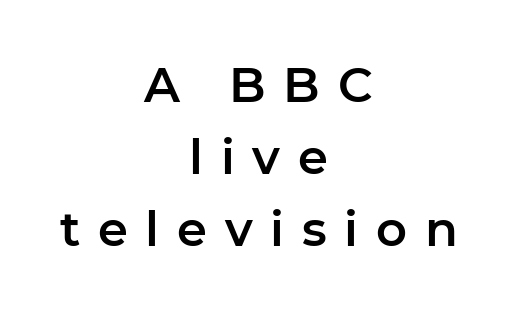
Stroke terminals: plain, sans-serif. Is this a fixed-width face? No — the glyphs have proportional, varying widths. This is roman type, the default non-slanted kind. The foot of each line stays bare and open. Tracking value appears strongly positive — letters spread wide. One glance says typical: line gaps are just what's usual.
